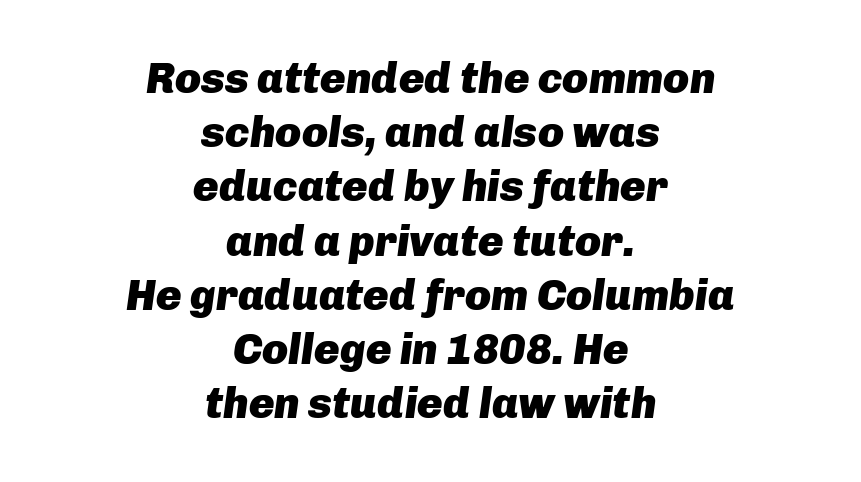
The image shows 43 px heavy type, italic (leaning right); set centered, normal line spacing (1.26x), normal letter spacing, not underlined; low stroke contrast and a medium x-height.
